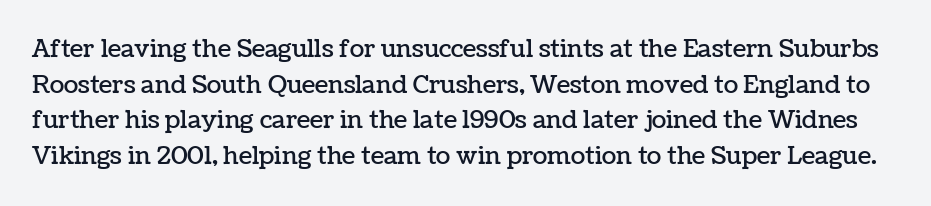
The image shows 24 px text type, upright; set normal line spacing (1.48x), normal letter spacing, not underlined.
